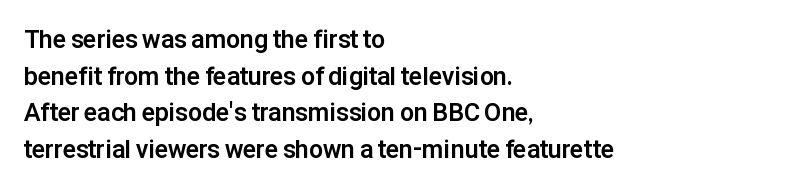
{"italic": "no", "bold": "yes", "underline": "no", "align": "left", "line_spacing": "normal", "line_spacing_ratio": 1.47, "letter_spacing": "normal", "letter_spacing_em": 0.0, "glyph_px": 25}
